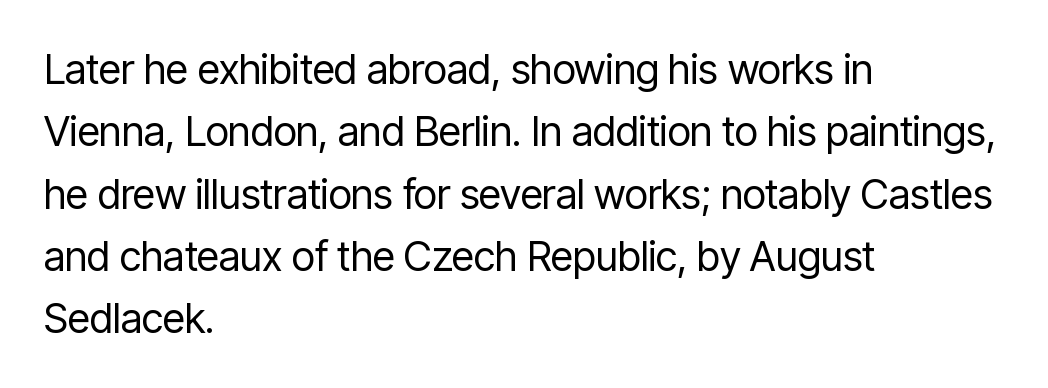
The image shows 41 px regular-weight, condensed sans-serif type, upright; set left-aligned, normal line spacing (1.52x), normal letter spacing, not underlined; low stroke contrast and a medium x-height.
